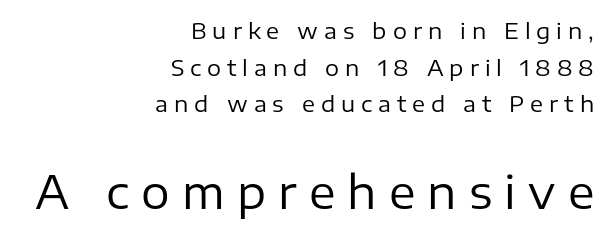
Unlike a traditional serif, this face leaves its strokes unadorned. The weight tops out at a normal text grade. These two chunks differ in scale, with the bottom chunk taking the larger measure. Leading matches the norm, producing a regular column.
